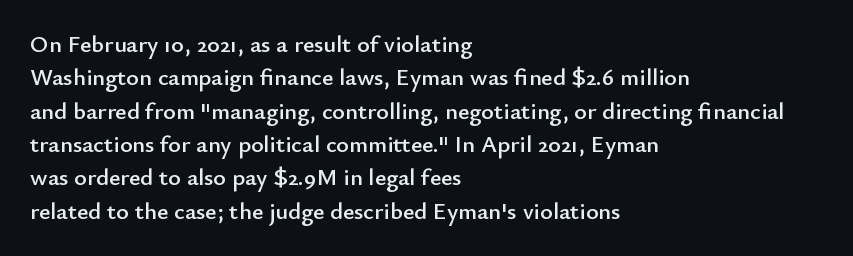
{"italic": "no", "underline": "no", "align": "left", "line_spacing": "normal", "line_spacing_ratio": 1.39, "letter_spacing": "normal", "letter_spacing_em": 0.0, "glyph_px": 24}
